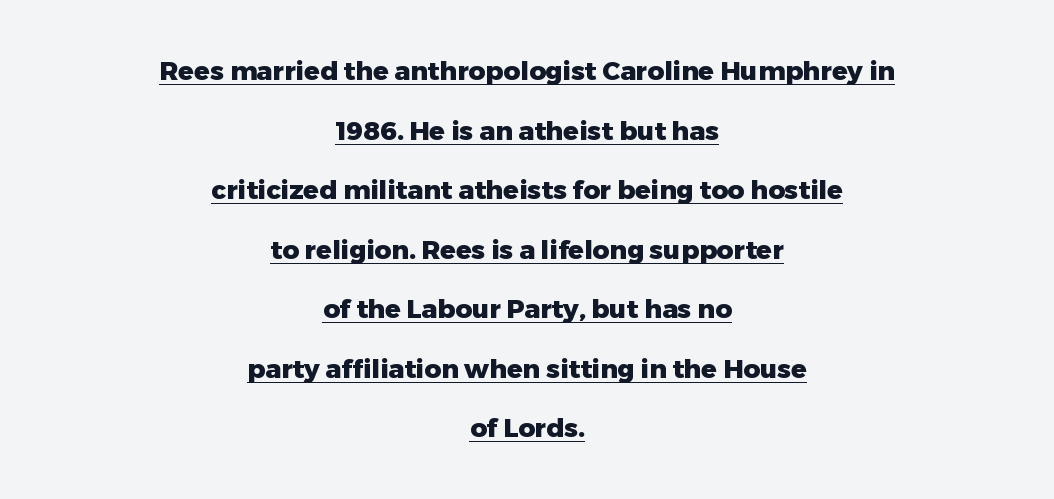
{"italic": "no", "bold": "yes", "underline": "yes", "align": "center", "line_spacing": "loose", "line_spacing_ratio": 2.29, "letter_spacing": "normal", "letter_spacing_em": 0.0, "glyph_px": 26}
